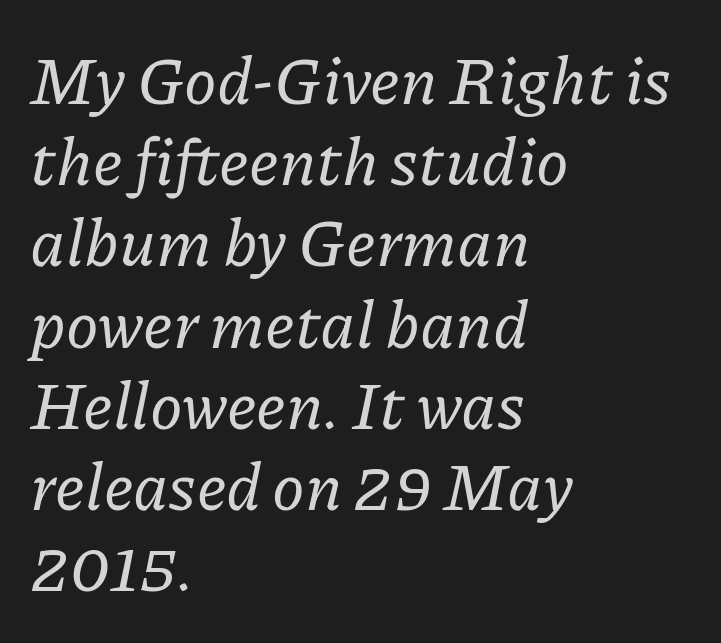
If you drew a line through each stem, it would be angled. Standard letterfit; no display-style spreading of the glyphs. Yep, those are serifs on the letters. Is the block centered? No — it sits flush against the left margin. Character widths vary here, with narrow letters taking less room than wide ones. Any mark beneath the type? The region is blank.
